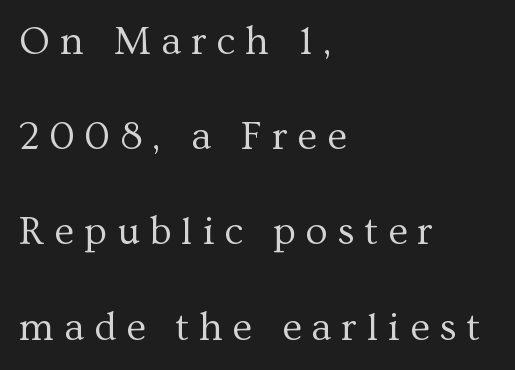
{"serif": "yes", "italic": "no", "bold": "no", "weight": "regular", "width": "normal", "stroke_contrast": "medium", "x_height": "medium", "monospaced": "no", "underline": "no", "align": "left", "line_spacing": "loose", "line_spacing_ratio": 2.38, "letter_spacing": "wide", "letter_spacing_em": 0.25, "glyph_px": 40}
